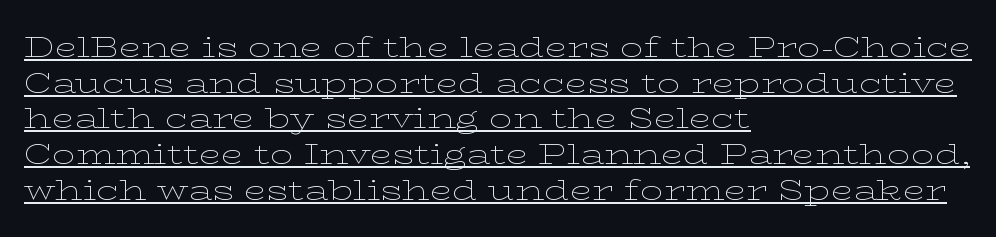
Typeset ragged right — the left edge is the straight one. Underlined type. The face used here is proportionally spaced, like ordinary book or web type. How are the letters spaced? Ordinarily, with no added tracking. Stroke terminals: seriffed.
